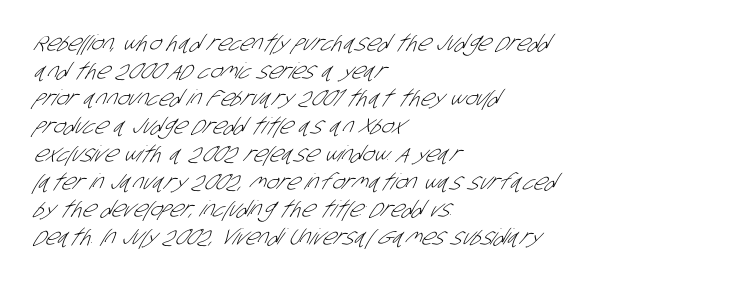
Q: Is the text bold? A: No.
Q: Is the text underlined? A: No.
Q: How is the paragraph aligned? A: Left-aligned.
Q: Is the spacing between letters normal or unusually wide? A: Normal.
Q: Is the spacing between lines tight, normal or loose? A: Normal.
